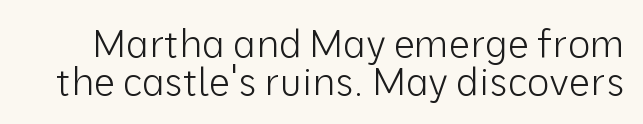
{"serif": "no", "italic": "no", "bold": "no", "weight": "light", "width": "normal", "stroke_contrast": "low", "x_height": "medium", "monospaced": "no", "underline": "no", "line_spacing": "tight", "line_spacing_ratio": 1.0, "letter_spacing": "normal", "letter_spacing_em": 0.0, "glyph_px": 38}
